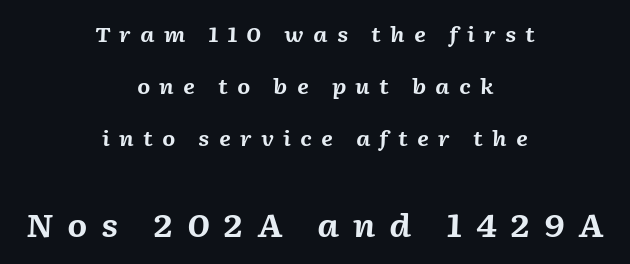
The image shows 32 px bold type, italic (leaning right); set centered, loose line spacing (2.48x), unusually wide letter spacing (+0.43 em), not underlined; the second (bottom) block is 1.52x larger; medium stroke contrast and a medium x-height.
